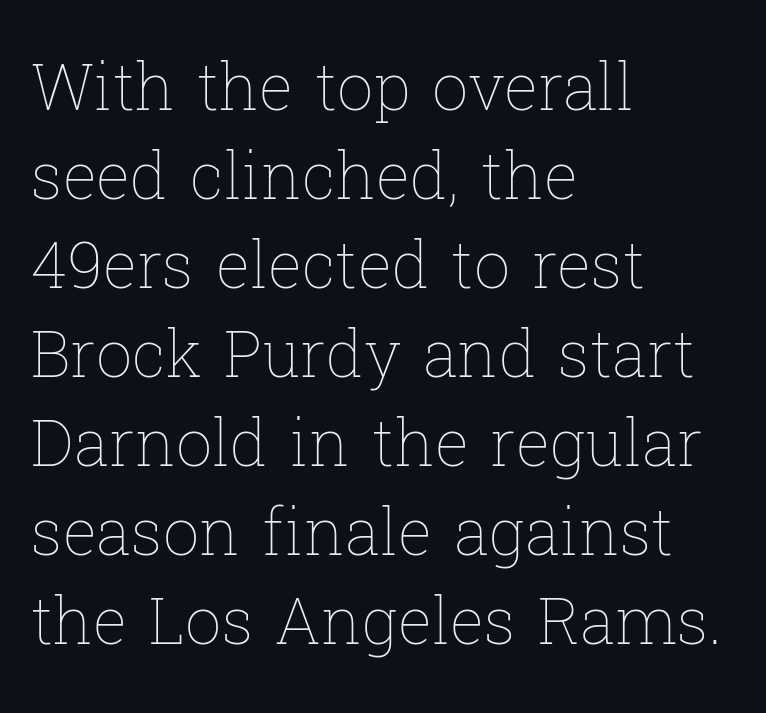
Visually the block forms a straight wall on the left and a jagged coastline on the right. The face used here is proportionally spaced, like ordinary book or web type. Vertically, the passage feels balanced, rows spaced as you'd expect. Unbolded letterforms with no extra heft.
